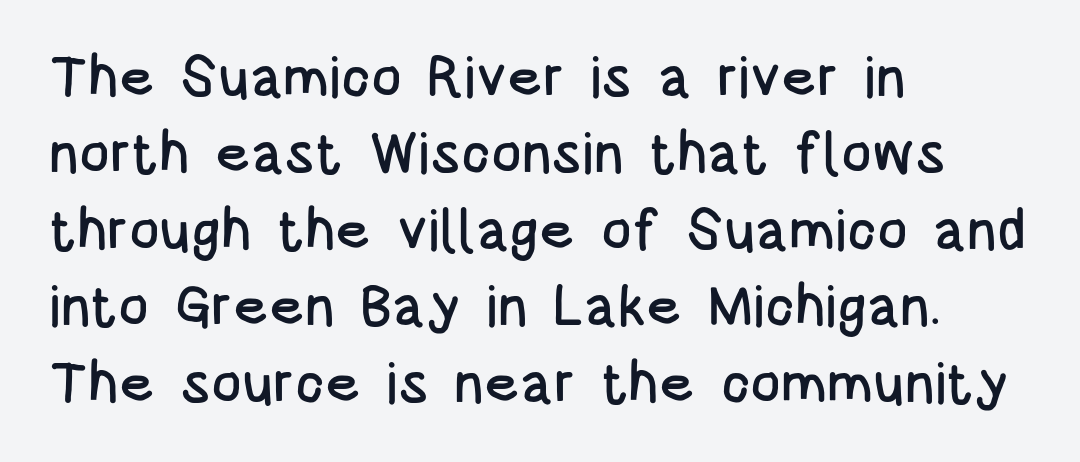
Evenly set lines give the paragraph a standard silhouette. The text was rendered using a sans face with plain stroke endings. The rag falls on the right side of this text block. Unlike italic type, these characters show no tilt at all.
